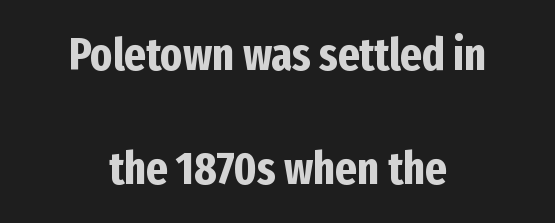
{"serif": "no", "italic": "no", "bold": "yes", "weight": "bold", "width": "condensed", "stroke_contrast": "low", "x_height": "medium", "monospaced": "no", "underline": "no", "align": "center", "line_spacing": "loose", "line_spacing_ratio": 2.47, "letter_spacing": "normal", "letter_spacing_em": 0.0, "glyph_px": 46}
